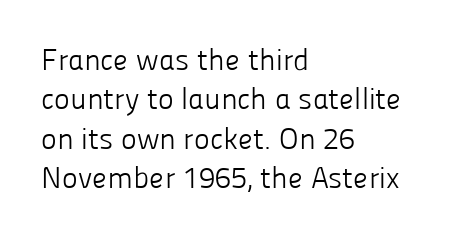
{"serif": "no", "italic": "no", "bold": "no", "weight": "light", "width": "normal", "stroke_contrast": "low", "x_height": "medium", "monospaced": "no", "underline": "no", "align": "left", "line_spacing": "normal", "line_spacing_ratio": 1.31, "letter_spacing": "normal", "letter_spacing_em": 0.0, "glyph_px": 30}
